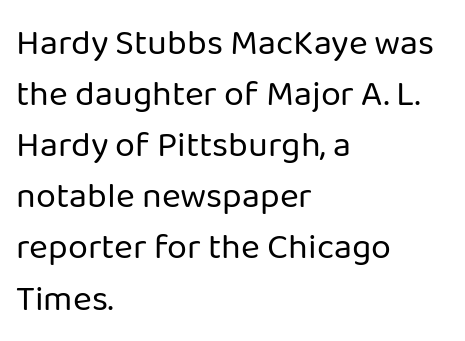
Q: Is the text bold? A: No.
Q: Is the text italic (slanted)? A: No, it is upright.
Q: Is the typeface a serif or a sans-serif typeface? A: Sans-serif.
Q: Is the text underlined? A: No.
Q: How is the paragraph aligned? A: Left-aligned.
Q: Is the spacing between letters normal or unusually wide? A: Normal.
Q: Is the spacing between lines tight, normal or loose? A: Normal.
Q: Width (condensed, normal, or wide)? A: Normal.
Q: Stroke contrast? A: Low.
Q: x-height? A: Medium.
Q: Monospaced? A: No.
